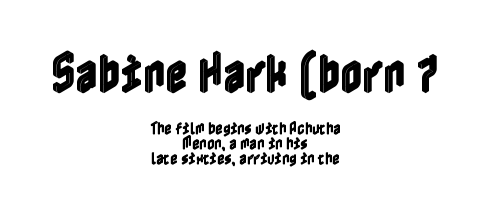
Rows of type sit shoulder to shoulder in the vertical direction. The foot of each line stays bare and open. The horizontal fit of the characters is conventional and even. The more generous point size was reserved for the upper chunk. Centered paragraph, ragged on both sides.
